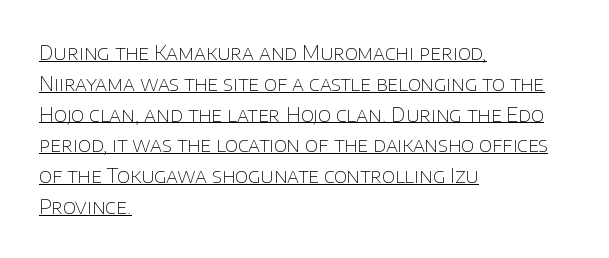
{"italic": "no", "bold": "no", "underline": "yes", "align": "left", "line_spacing": "normal", "line_spacing_ratio": 1.54, "letter_spacing": "normal", "letter_spacing_em": 0.0, "glyph_px": 20}
